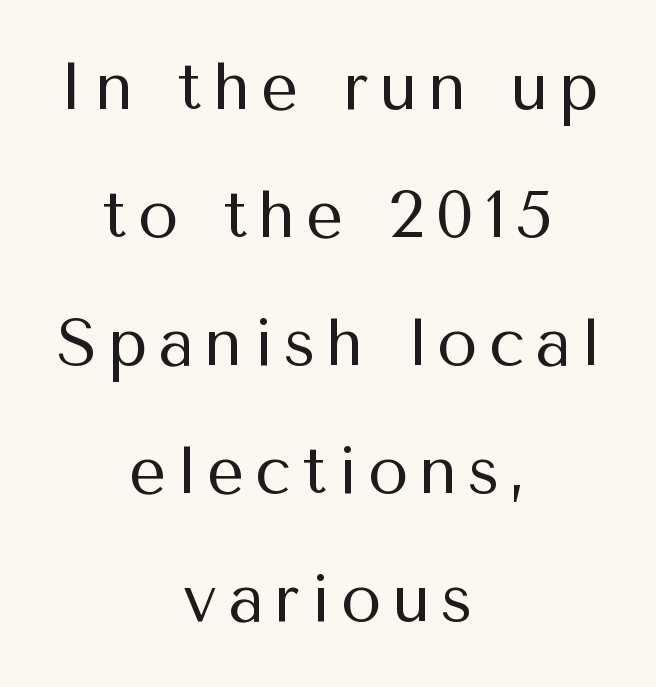
{"serif": "no", "italic": "no", "bold": "no", "weight": "regular", "width": "normal", "stroke_contrast": "medium", "x_height": "medium", "monospaced": "no", "underline": "no", "align": "center", "line_spacing": "loose", "line_spacing_ratio": 1.94, "glyph_px": 66}
